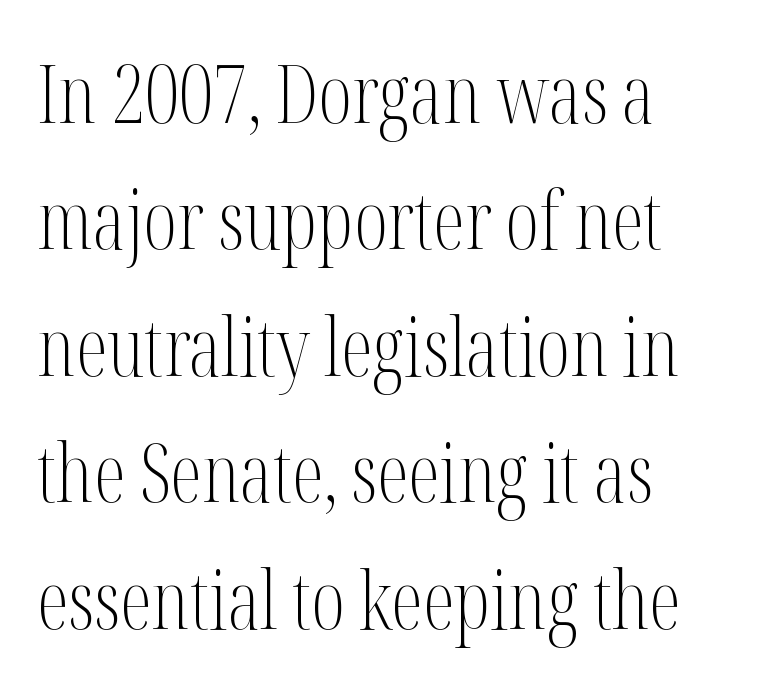
The image shows 80 px light, condensed serif type, upright; set left-aligned, normal line spacing (1.58x), normal letter spacing, not underlined; medium stroke contrast and a medium x-height.
